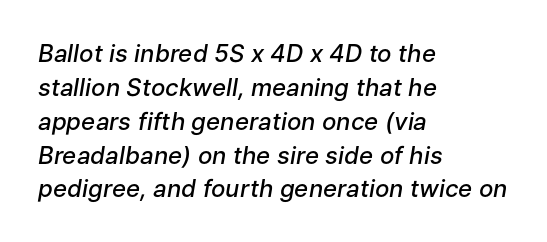
The image shows 24 px text type, italic (leaning right); set left-aligned, normal line spacing (1.41x), normal letter spacing, not underlined.
